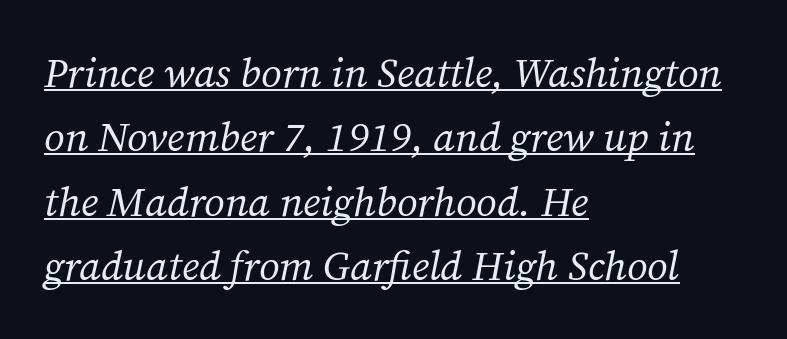
{"serif": "yes", "italic": "yes", "lean": "right", "slant_degrees": 12, "bold": "no", "weight": "regular", "width": "normal", "stroke_contrast": "medium", "x_height": "medium", "monospaced": "no", "underline": "yes", "align": "left", "line_spacing": "normal", "line_spacing_ratio": 1.57, "letter_spacing": "normal", "letter_spacing_em": 0.0, "glyph_px": 41}
